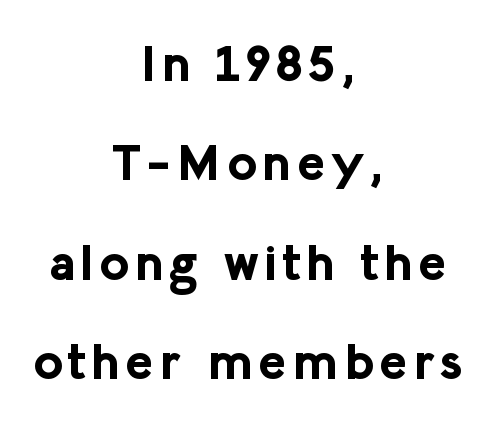
The image shows 51 px bold sans-serif type, upright; set centered, loose line spacing (1.95x), not underlined; low stroke contrast and a medium x-height.
